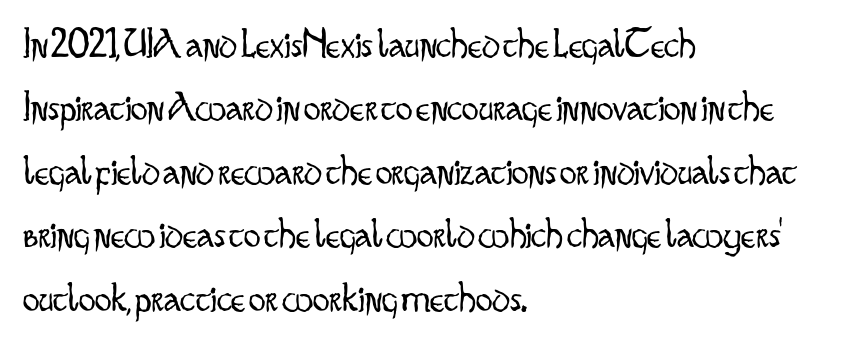
The string is rendered with underlining switched off. Character widths vary here, with narrow letters taking less room than wide ones. Think standard paragraph weight, or any step lighter than that. Line spacing here is normal.
